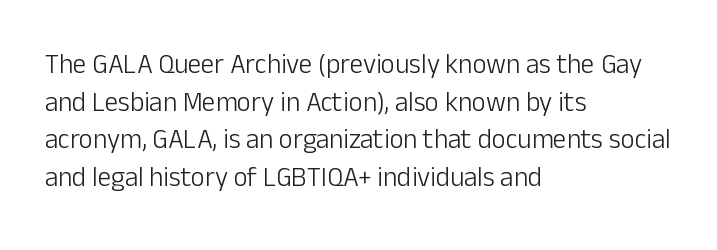
The image shows 27 px text type, upright; set left-aligned, normal line spacing (1.39x), normal letter spacing, not underlined.
